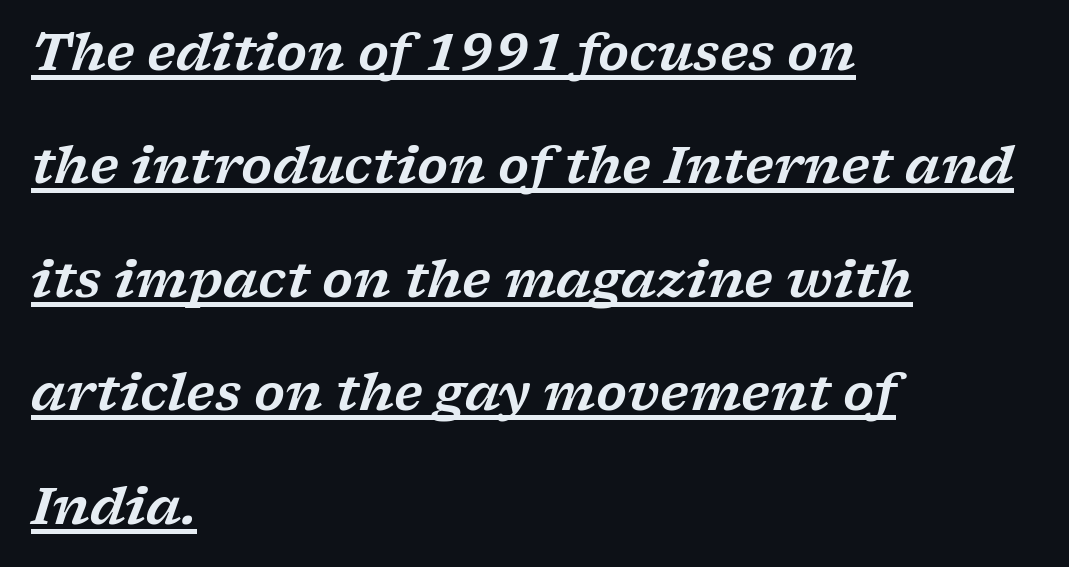
{"serif": "yes", "italic": "yes", "lean": "right", "slant_degrees": 17, "width": "wide", "stroke_contrast": "low", "x_height": "medium", "monospaced": "no", "underline": "yes", "align": "left", "line_spacing": "loose", "line_spacing_ratio": 2.27, "letter_spacing": "normal", "letter_spacing_em": 0.0, "glyph_px": 50}
